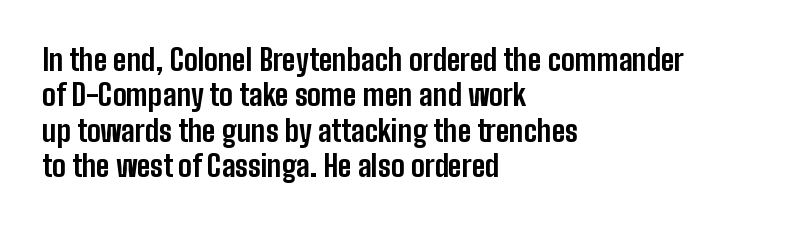
The area under the type is left untouched. The characters display no serif detailing; their extremities are plain. This is the regular roman posture of the typeface. The type is set solid horizontally, with unmodified tracking.
